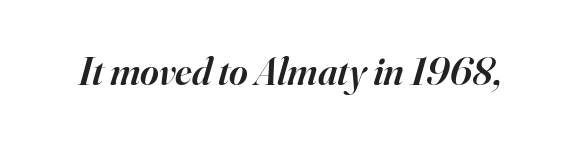
The image shows 40 px semibold serif type, italic (leaning right); set normal letter spacing, not underlined; high stroke contrast and a small x-height.
